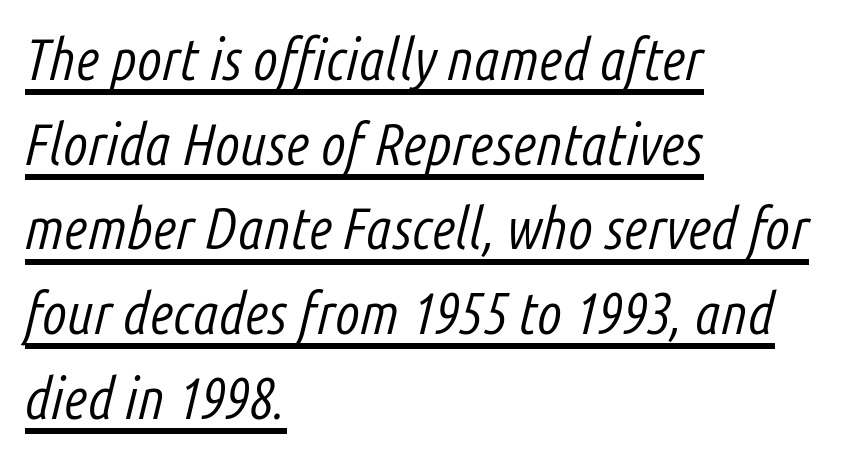
The image shows 58 px light, condensed type, italic (leaning right); set left-aligned, normal line spacing (1.46x), normal letter spacing, underlined; low stroke contrast and a medium x-height.
